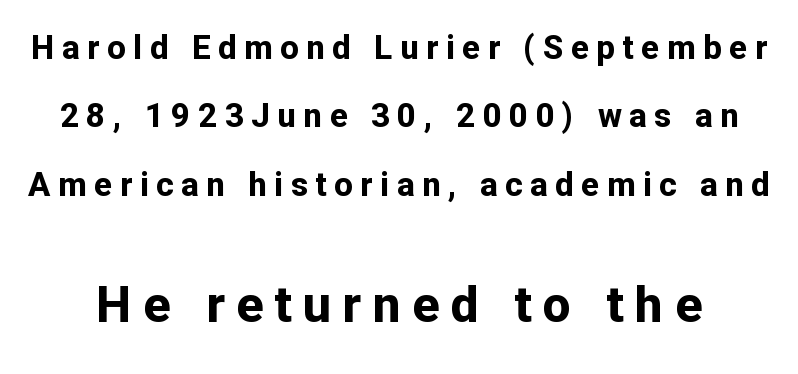
Q: Is the text bold? A: Yes.
Q: Is the text italic (slanted)? A: No, it is upright.
Q: Is the typeface a serif or a sans-serif typeface? A: Sans-serif.
Q: Is the text underlined? A: No.
Q: Is the spacing between letters normal or unusually wide? A: Unusually wide.
Q: Is the spacing between lines tight, normal or loose? A: Loose.
Q: Which block of text is set in a larger size, the first (top) or the second (bottom)? A: The second (bottom) one.
Q: Width (condensed, normal, or wide)? A: Normal.
Q: Stroke contrast? A: Low.
Q: x-height? A: Medium.
Q: Monospaced? A: No.
